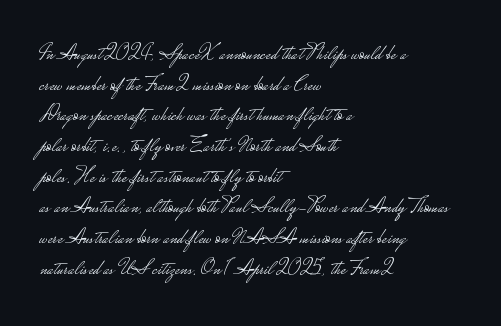
Q: Is the text bold? A: No.
Q: Is the text italic (slanted)? A: Yes.
Q: Is the text underlined? A: No.
Q: How is the paragraph aligned? A: Left-aligned.
Q: Is the spacing between letters normal or unusually wide? A: Normal.
Q: Is the spacing between lines tight, normal or loose? A: Normal.
